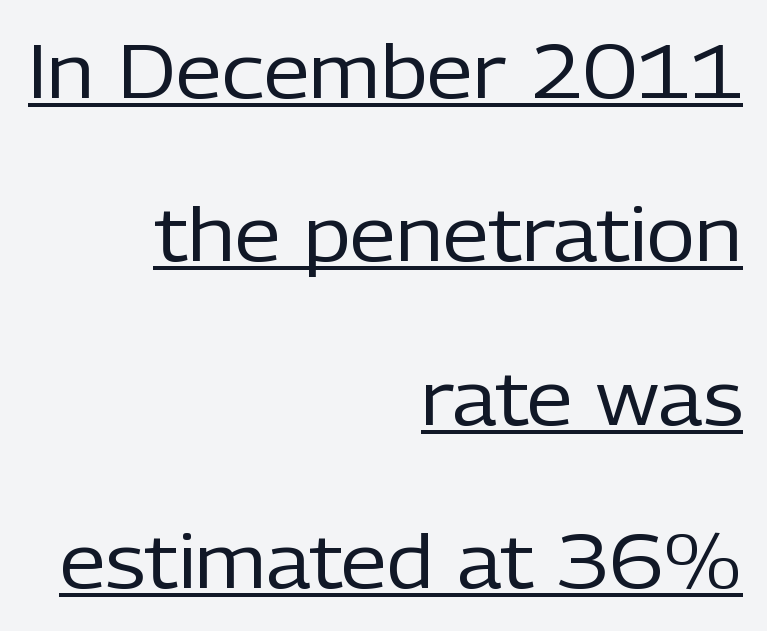
The axis of the letterforms is exactly vertical. Leading: increased. Line endings align vertically; line beginnings do not. Nope, no serifs anywhere on these letters. Stroke mass is kept to a normal reading level or below. How are the letters spaced? Ordinarily, with no added tracking.
